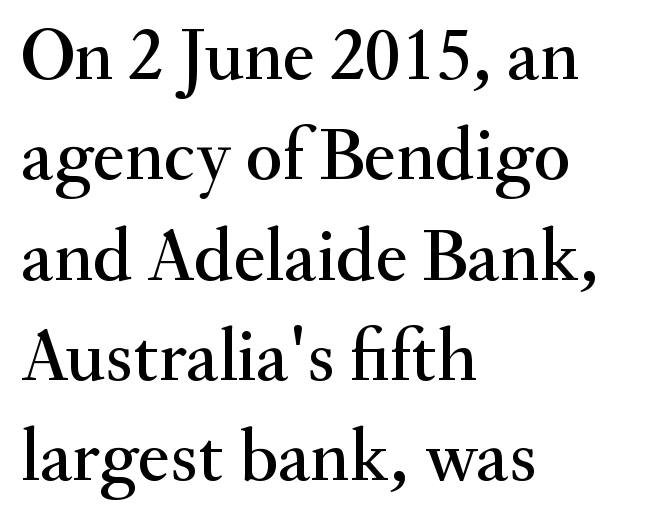
The image shows 76 px serif type, upright; set left-aligned, normal line spacing (1.32x), normal letter spacing, not underlined; medium stroke contrast and a small x-height.
